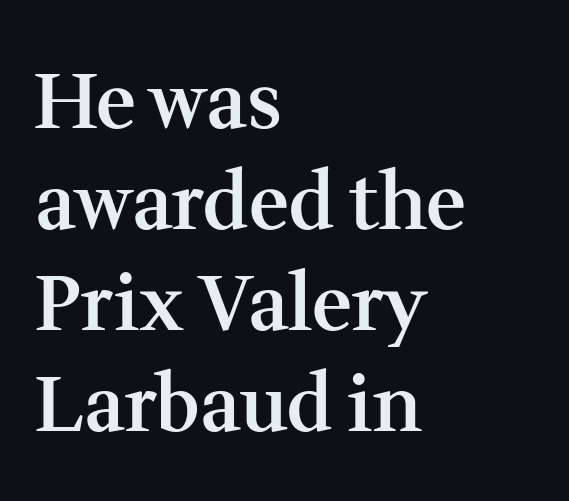
What weight is shown? A semibold, between regular and bold. Casual observation: everything's shoved over to the left. The rendering shows small feet on the letterforms — a serif design. Honestly, the row spacing looks completely unremarkable.
